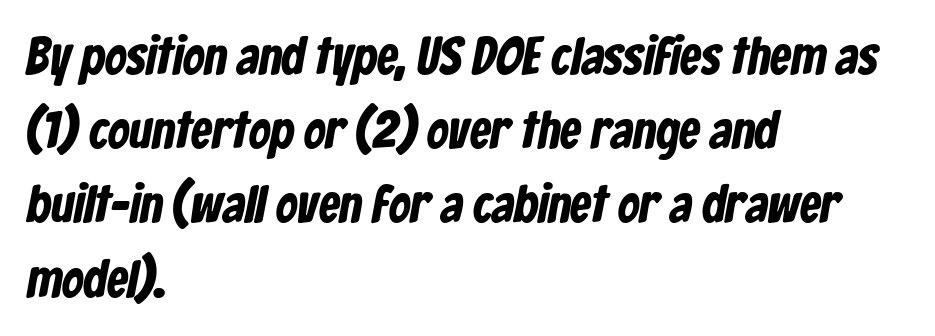
The glyphs in this specimen are sans serif. Casual observation: everything's shoved over to the left. Proportional: the letters do not fall into vertical columns. This rendering features lettering with no underline.
